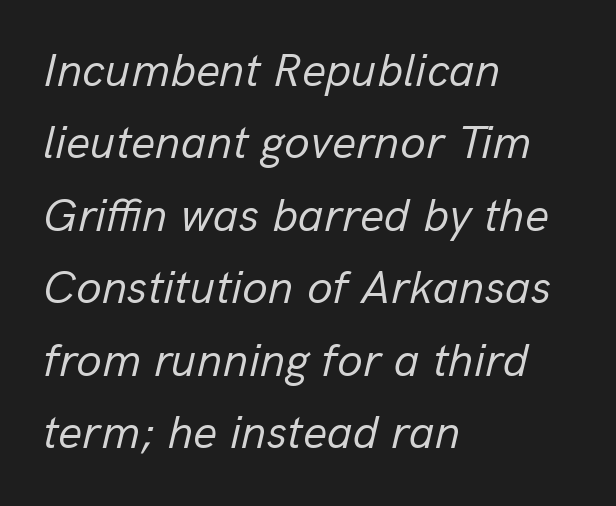
{"italic": "yes", "lean": "right", "slant_degrees": 13, "bold": "no", "weight": "regular", "width": "normal", "stroke_contrast": "low", "x_height": "medium", "monospaced": "no", "underline": "no", "align": "left", "line_spacing": "normal", "line_spacing_ratio": 1.54, "letter_spacing": "normal", "letter_spacing_em": 0.0, "glyph_px": 47}
